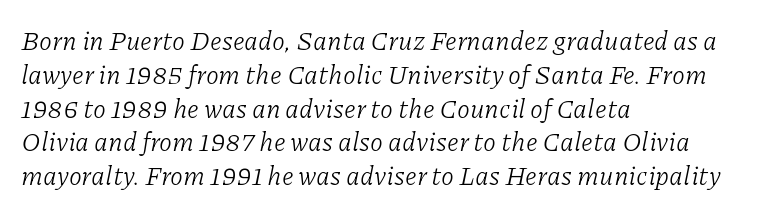
Q: Is the text bold? A: No.
Q: Is the text italic (slanted)? A: Yes, it leans right by about 11 degrees.
Q: Is the text underlined? A: No.
Q: How is the paragraph aligned? A: Left-aligned.
Q: Is the spacing between letters normal or unusually wide? A: Normal.
Q: Is the spacing between lines tight, normal or loose? A: Normal.
